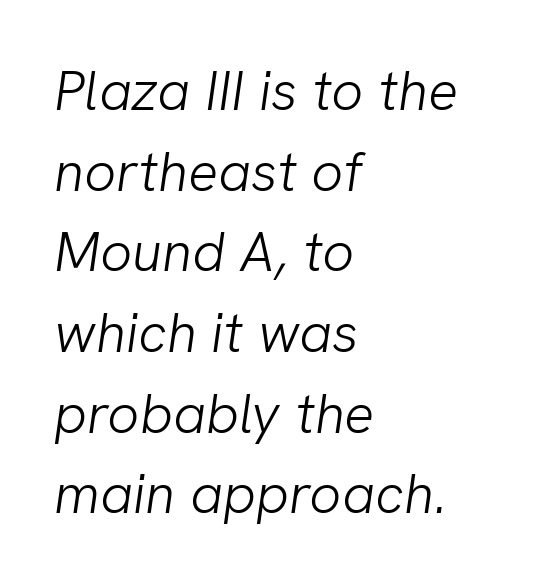
{"serif": "no", "bold": "no", "weight": "light", "width": "normal", "stroke_contrast": "low", "x_height": "medium", "monospaced": "no", "underline": "no", "align": "left", "line_spacing": "normal", "line_spacing_ratio": 1.44, "letter_spacing": "normal", "letter_spacing_em": 0.0, "glyph_px": 56}
